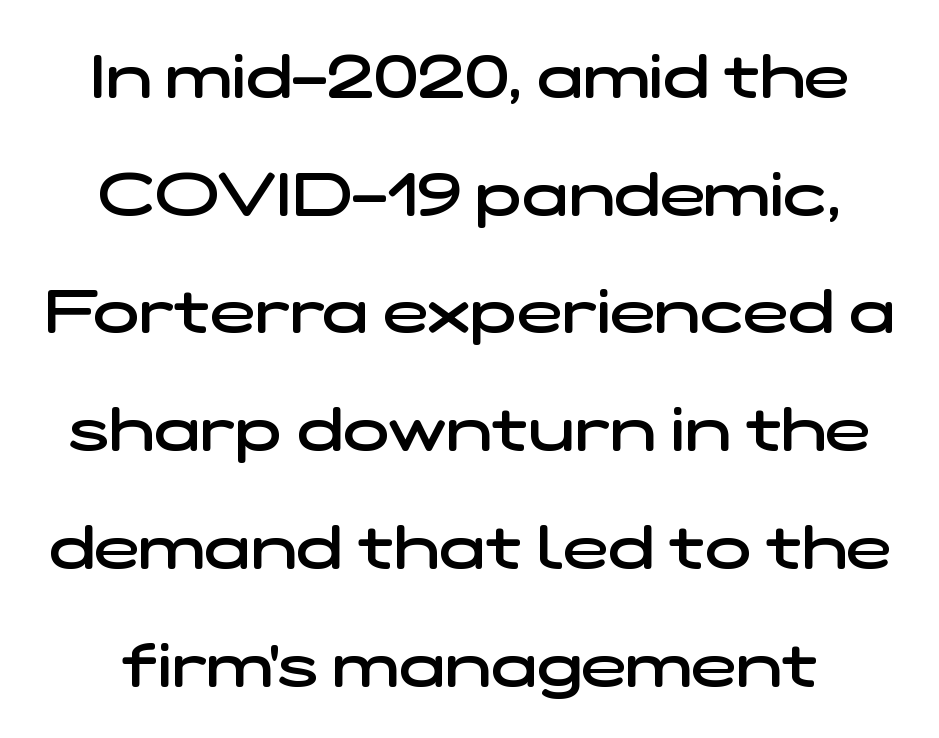
Q: Is the text bold? A: Semi-bold.
Q: Is the typeface a serif or a sans-serif typeface? A: Sans-serif.
Q: Is the text underlined? A: No.
Q: Is the spacing between letters normal or unusually wide? A: Normal.
Q: Is the spacing between lines tight, normal or loose? A: Loose.
Q: Width (condensed, normal, or wide)? A: Wide.
Q: Stroke contrast? A: Low.
Q: x-height? A: Medium.
Q: Monospaced? A: No.
